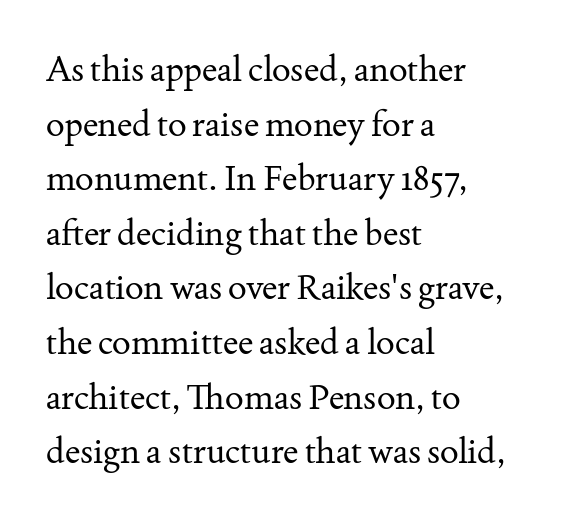
Q: Is the text bold? A: No.
Q: Is the text italic (slanted)? A: No, it is upright.
Q: Is the typeface a serif or a sans-serif typeface? A: Serif.
Q: Is the text underlined? A: No.
Q: How is the paragraph aligned? A: Left-aligned.
Q: Is the spacing between letters normal or unusually wide? A: Normal.
Q: Is the spacing between lines tight, normal or loose? A: Normal.
Q: Width (condensed, normal, or wide)? A: Normal.
Q: Stroke contrast? A: Medium.
Q: x-height? A: Small.
Q: Monospaced? A: No.
